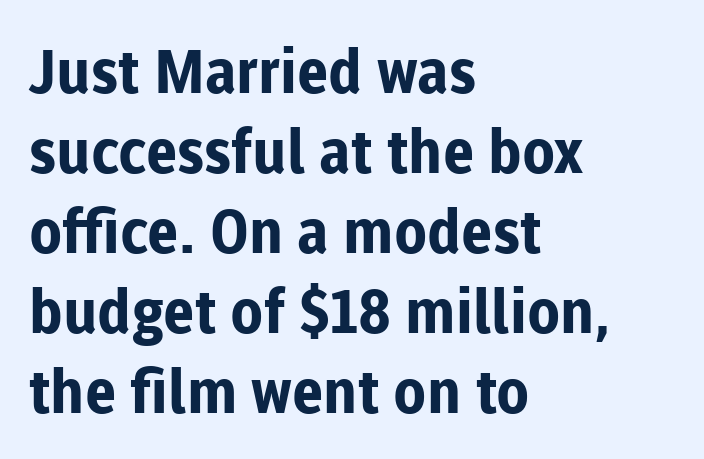
Q: Is the text bold? A: Yes.
Q: Is the text italic (slanted)? A: No, it is upright.
Q: Is the typeface a serif or a sans-serif typeface? A: Sans-serif.
Q: Is the text underlined? A: No.
Q: How is the paragraph aligned? A: Left-aligned.
Q: Is the spacing between letters normal or unusually wide? A: Normal.
Q: Is the spacing between lines tight, normal or loose? A: Normal.
Q: Width (condensed, normal, or wide)? A: Normal.
Q: Stroke contrast? A: Low.
Q: x-height? A: Medium.
Q: Monospaced? A: No.
